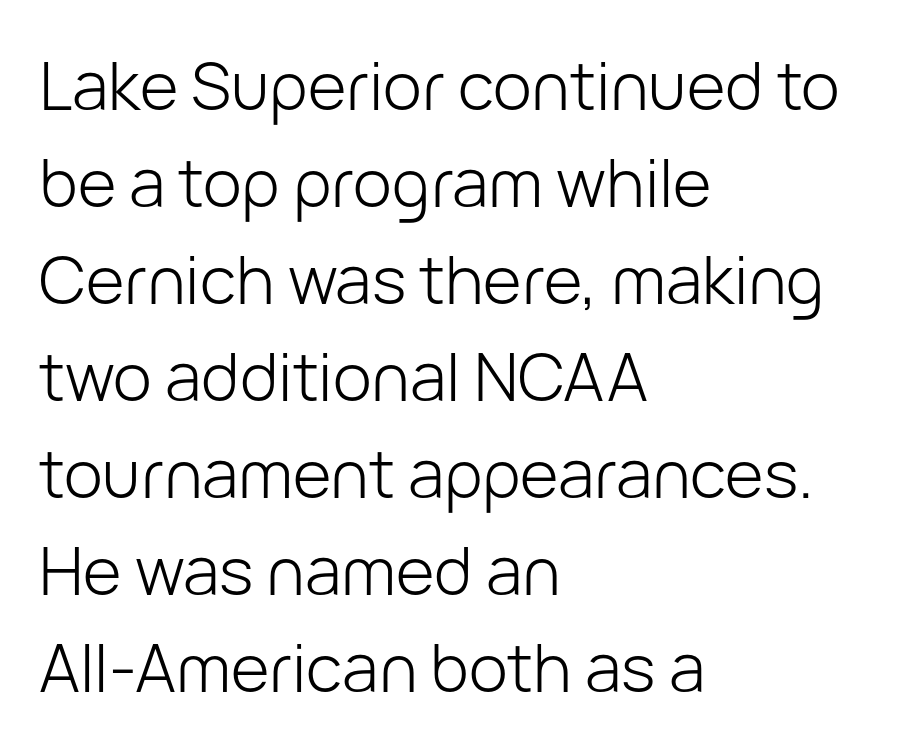
Vertical strokes here are truly vertical. The baseline area is clear. Compared with a centered layout, this one pins lines to the left instead. These lines keep a tight, regular rhythm from letter to letter. Is this a fixed-width face? No — the glyphs have proportional, varying widths.
